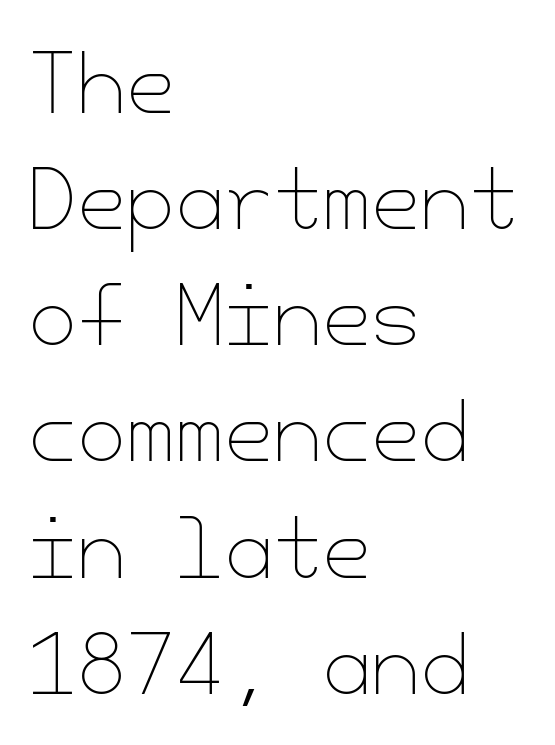
The image shows 79 px thin type, upright; set left-aligned, normal line spacing (1.47x), normal letter spacing, not underlined; low stroke contrast and a small x-height.
